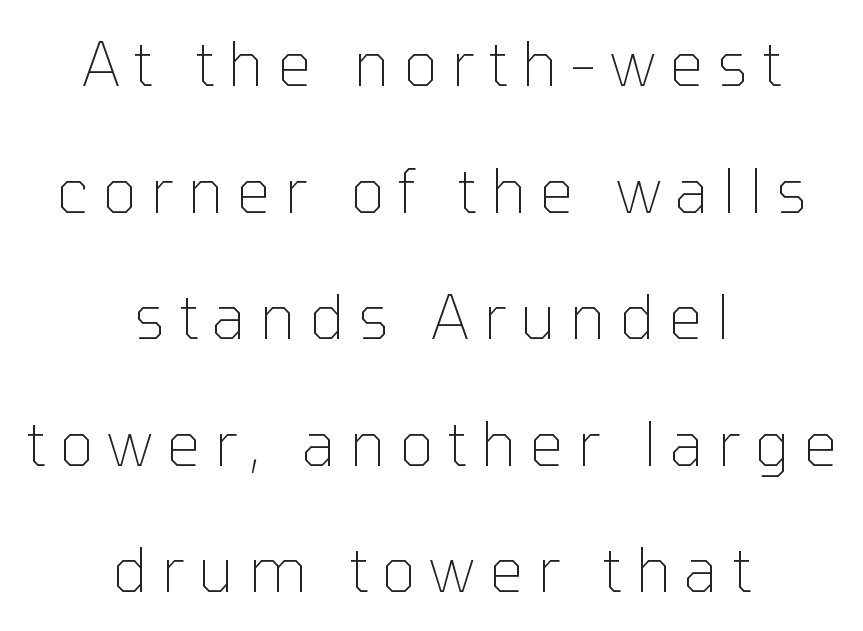
The text was rendered using a sans face with plain stroke endings. This is not heavy type; no bold has been used. There is plenty of visible air inserted between adjacent glyphs. Compared with a flush-left layout, this one balances lines on the center instead. The leading is generous, giving the passage an open texture.
